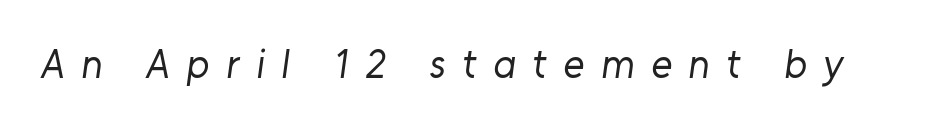
{"serif": "no", "bold": "no", "weight": "regular", "width": "normal", "stroke_contrast": "low", "x_height": "medium", "monospaced": "no", "underline": "no", "letter_spacing": "wide", "letter_spacing_em": 0.42, "glyph_px": 40}
